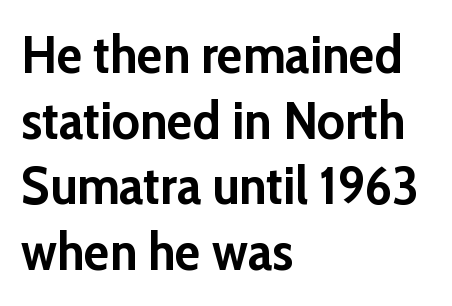
Q: Is the text bold? A: Yes.
Q: Is the text italic (slanted)? A: No, it is upright.
Q: Is the typeface a serif or a sans-serif typeface? A: Sans-serif.
Q: Is the text underlined? A: No.
Q: How is the paragraph aligned? A: Left-aligned.
Q: Is the spacing between letters normal or unusually wide? A: Normal.
Q: Width (condensed, normal, or wide)? A: Normal.
Q: Stroke contrast? A: Low.
Q: x-height? A: Medium.
Q: Monospaced? A: No.
